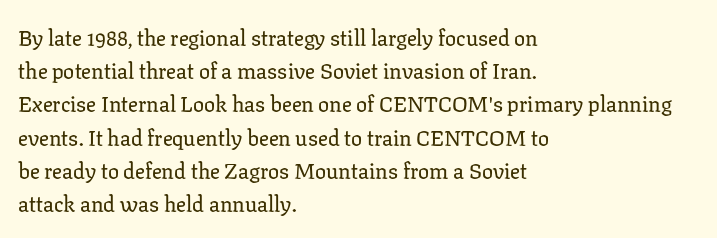
Q: Is the text italic (slanted)? A: No, it is upright.
Q: Is the text underlined? A: No.
Q: How is the paragraph aligned? A: Left-aligned.
Q: Is the spacing between letters normal or unusually wide? A: Normal.
Q: Is the spacing between lines tight, normal or loose? A: Normal.
